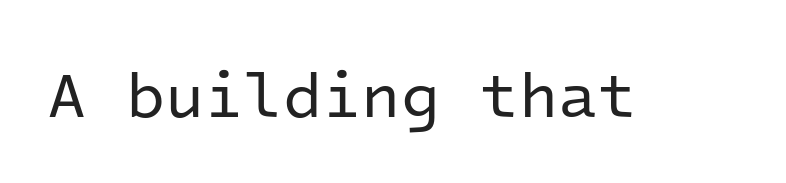
The image shows 64 px regular-weight sans-serif type, upright, monospaced; set normal letter spacing, not underlined; low stroke contrast and a medium x-height.
